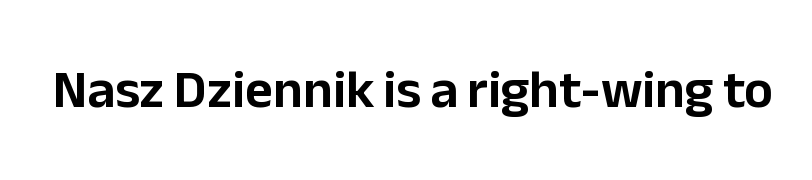
Q: Is the text italic (slanted)? A: No, it is upright.
Q: Is the typeface a serif or a sans-serif typeface? A: Sans-serif.
Q: Is the text underlined? A: No.
Q: Is the spacing between letters normal or unusually wide? A: Normal.
Q: Width (condensed, normal, or wide)? A: Normal.
Q: Stroke contrast? A: Low.
Q: x-height? A: Medium.
Q: Monospaced? A: No.
